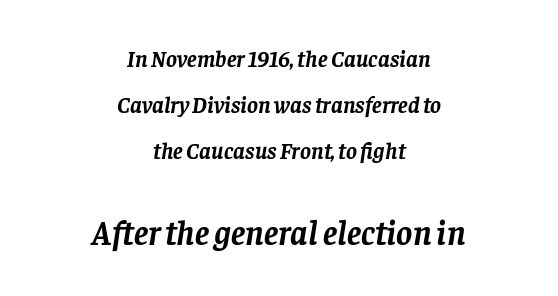
Q: Is the text bold? A: Yes.
Q: Is the text italic (slanted)? A: Yes, it leans right by about 8 degrees.
Q: Is the typeface a serif or a sans-serif typeface? A: Serif.
Q: Is the text underlined? A: No.
Q: How is the paragraph aligned? A: Centered.
Q: Is the spacing between letters normal or unusually wide? A: Normal.
Q: Is the spacing between lines tight, normal or loose? A: Loose.
Q: Which block of text is set in a larger size, the first (top) or the second (bottom)? A: The second (bottom) one.
Q: Width (condensed, normal, or wide)? A: Normal.
Q: Stroke contrast? A: Low.
Q: x-height? A: Large.
Q: Monospaced? A: No.
